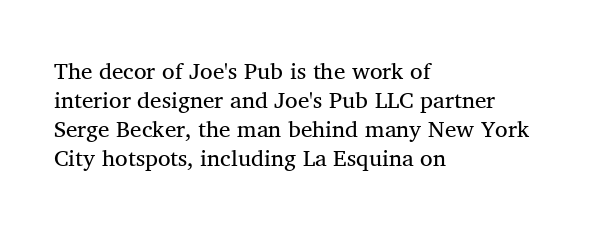
A typesetter would call this zero additional tracking. If you drew a line through each stem, it would be perfectly vertical. This block has exactly the height ordinary leading produces. Teacher's note: observe the even left margin — that is flush-left alignment. The area under the type is left untouched. This is not heavy type; no bold has been used.
